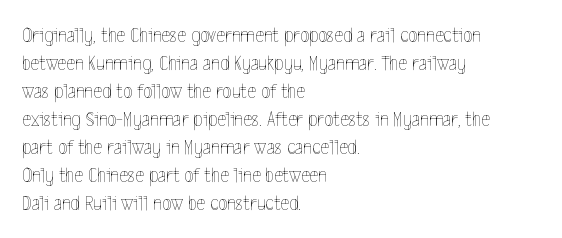
The paragraph has a hard left edge and a soft right edge. Rows of type keep a routine distance in the vertical direction. The letters sit at their default tracking, neither squeezed nor spread. Posture: vertical.
